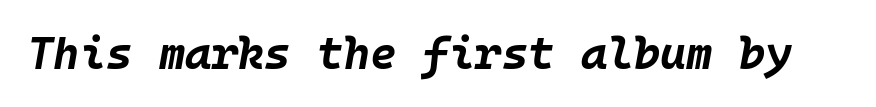
The image shows 45 px bold type, italic (leaning right), monospaced; set normal letter spacing, not underlined; low stroke contrast and a large x-height.
